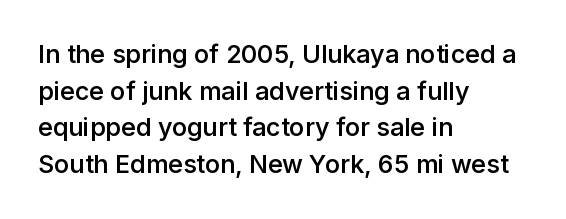
Q: Is the text bold? A: Semi-bold.
Q: Is the text italic (slanted)? A: No, it is upright.
Q: Is the text underlined? A: No.
Q: How is the paragraph aligned? A: Left-aligned.
Q: Is the spacing between letters normal or unusually wide? A: Normal.
Q: Is the spacing between lines tight, normal or loose? A: Normal.
